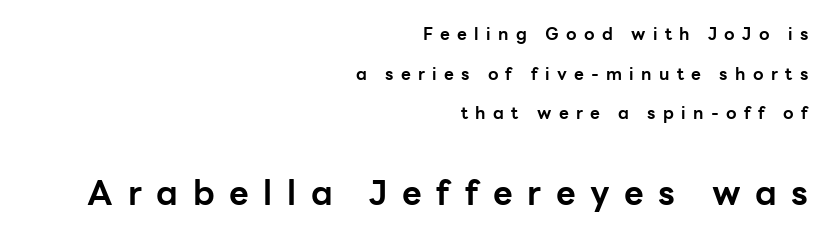
The image shows 34 px bold sans-serif type, upright; set right-aligned, loose line spacing (2.33x), unusually wide letter spacing (+0.43 em), not underlined; the second (bottom) block is 2.0x larger; low stroke contrast and a medium x-height.
